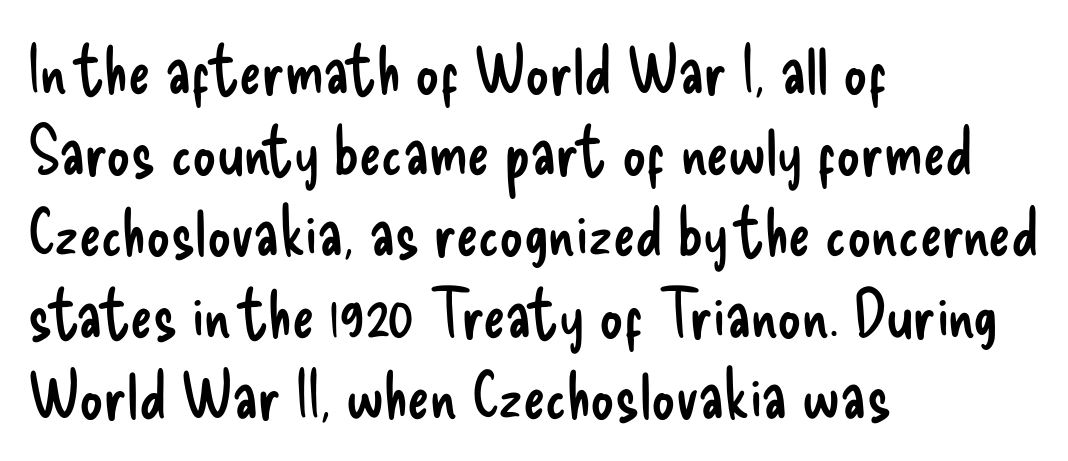
The image shows 66 px regular-weight, condensed sans-serif type, upright; set left-aligned, line spacing 1.23x, normal letter spacing, not underlined; low stroke contrast and a small x-height.
